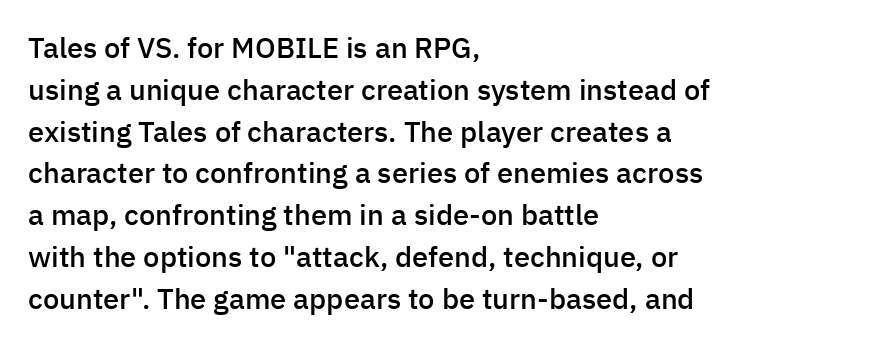
You can tell it's not italic because the verticals are truly vertical. Look at the tracking — it's just the regular setting, nothing added. Short and long lines alike share a common starting point at left. Horizontal bands of white between lines are of average thickness. Summary of weight: moderately heavy, a semibold. The passage shown is not underscored anywhere.
